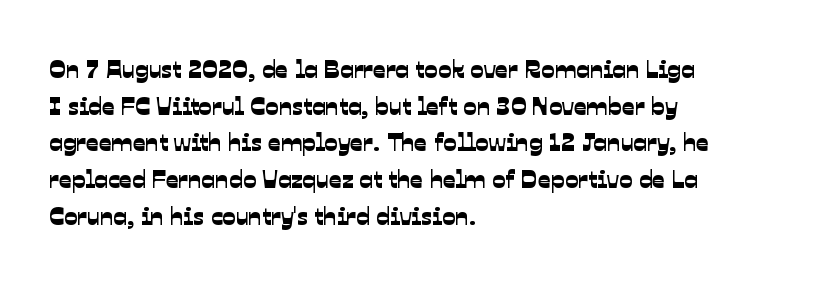
Q: Is the text underlined? A: No.
Q: How is the paragraph aligned? A: Left-aligned.
Q: Is the spacing between letters normal or unusually wide? A: Normal.
Q: Is the spacing between lines tight, normal or loose? A: Normal.
